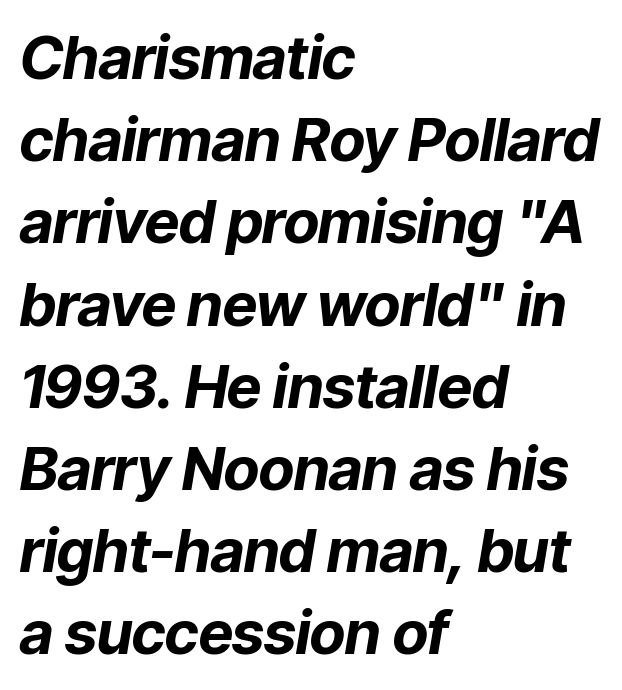
Emphasis by weight is at full strength: bold. The letters sit at their default tracking, neither squeezed nor spread. Each letter keeps its own natural width here, so spacing adapts to shape. Rows of type keep a routine distance in the vertical direction. Descenders are the only things crossing below the line. A classic flush-left, rag-right setting is used for this passage.
